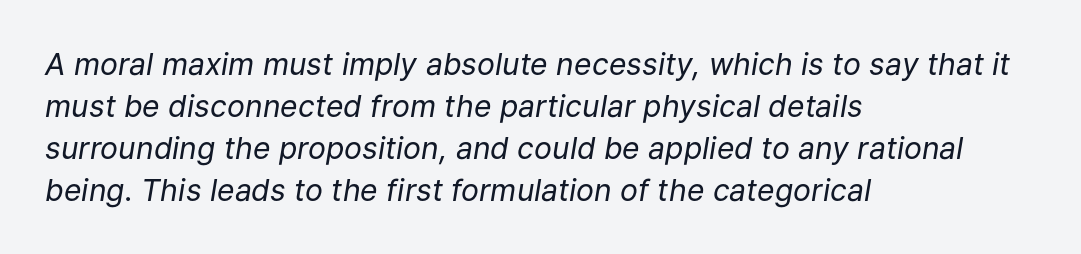
The image shows 30 px regular-weight type, italic (leaning right); set left-aligned, normal line spacing (1.4x), normal letter spacing, not underlined; low stroke contrast and a medium x-height.
